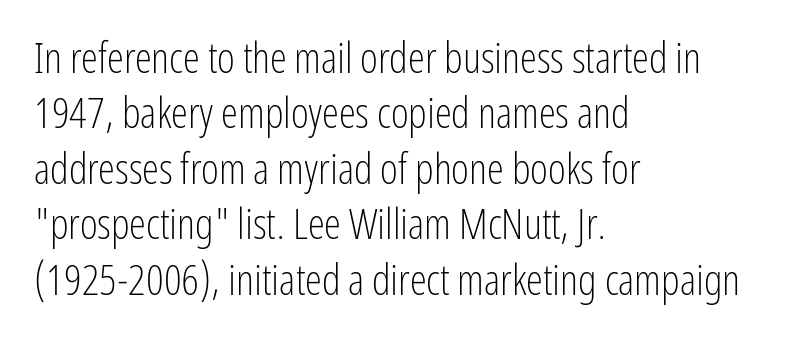
The image shows 43 px light, condensed sans-serif type, upright; set left-aligned, normal line spacing (1.29x), normal letter spacing, not underlined; low stroke contrast and a medium x-height.
